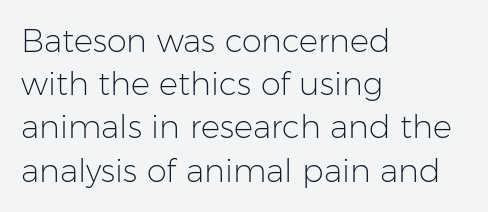
{"serif": "no", "italic": "no", "bold": "no", "weight": "light", "width": "normal", "stroke_contrast": "low", "x_height": "medium", "monospaced": "no", "underline": "no", "align": "left", "line_spacing": "normal", "line_spacing_ratio": 1.35, "letter_spacing": "normal", "letter_spacing_em": 0.0, "glyph_px": 32}
